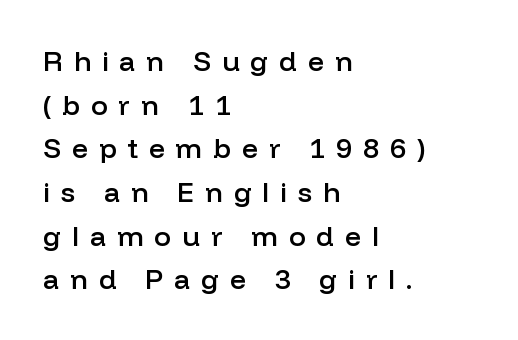
Rule under the text: the space is simply empty. You can tell from the bare stems that sans-serif type was used. The passage shown stacks its lines at a standard gap. A typesetter would call this proportional, since set widths differ per character. These lines stack with their left ends in a neat column. Stroke thickness is moderately raised; the sample reads as semibold.
